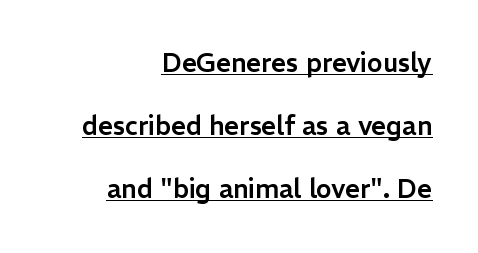
{"italic": "no", "underline": "yes", "align": "right", "line_spacing": "loose", "line_spacing_ratio": 2.43, "letter_spacing": "normal", "letter_spacing_em": 0.0, "glyph_px": 26}
